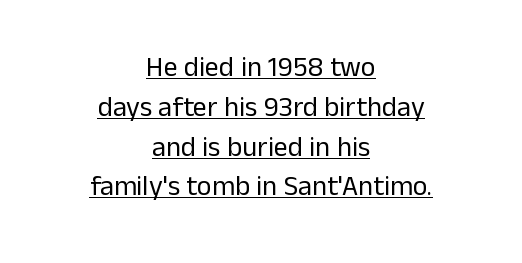
Q: Is the text bold? A: No.
Q: Is the text italic (slanted)? A: No, it is upright.
Q: Is the typeface a serif or a sans-serif typeface? A: Sans-serif.
Q: Is the text underlined? A: Yes.
Q: How is the paragraph aligned? A: Centered.
Q: Is the spacing between letters normal or unusually wide? A: Normal.
Q: Is the spacing between lines tight, normal or loose? A: Normal.
Q: Width (condensed, normal, or wide)? A: Normal.
Q: Stroke contrast? A: Low.
Q: x-height? A: Medium.
Q: Monospaced? A: No.
